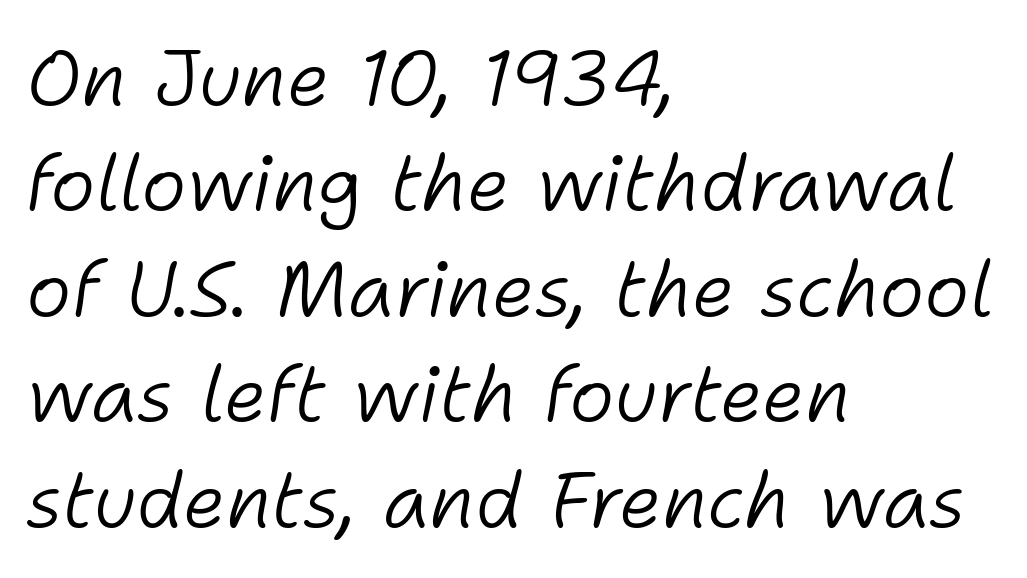
The image shows 77 px light type, italic (leaning right); set left-aligned, normal line spacing (1.37x), normal letter spacing, not underlined; low stroke contrast and a medium x-height.
